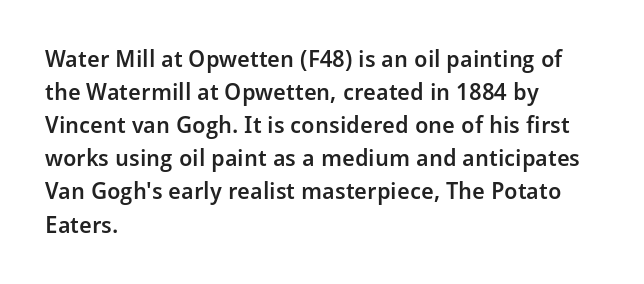
{"italic": "no", "bold": "semi", "underline": "no", "align": "left", "line_spacing": "normal", "line_spacing_ratio": 1.44, "letter_spacing": "normal", "letter_spacing_em": 0.0, "glyph_px": 23}
